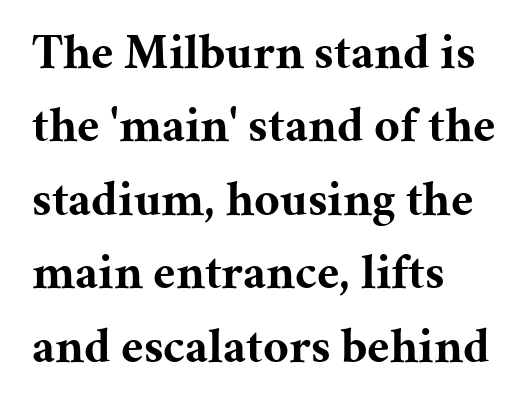
Vertical spacing — default. You'd pick this weight for a headline — it's a proper bold. The lines in this sample share a left origin and differ only in where they stop. The horizontal fit of the characters is conventional and even. Character widths vary here, with narrow letters taking less room than wide ones. Clear beneath every line of the passage.
